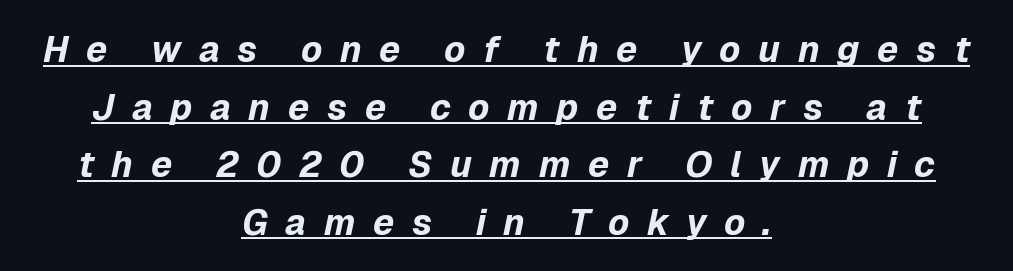
Q: Is the text bold? A: Yes.
Q: Is the text italic (slanted)? A: Yes, it leans right by about 12 degrees.
Q: Is the text underlined? A: Yes.
Q: How is the paragraph aligned? A: Centered.
Q: Is the spacing between letters normal or unusually wide? A: Unusually wide.
Q: Is the spacing between lines tight, normal or loose? A: Normal.
Q: Width (condensed, normal, or wide)? A: Normal.
Q: Stroke contrast? A: Low.
Q: x-height? A: Medium.
Q: Monospaced? A: No.
